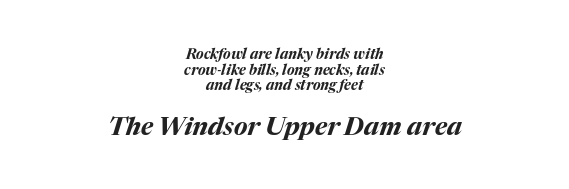
The image shows 25 px bold type, italic (leaning right); set centered, tight line spacing (1.11x), normal letter spacing, not underlined; the second (bottom) block is 1.79x larger.
